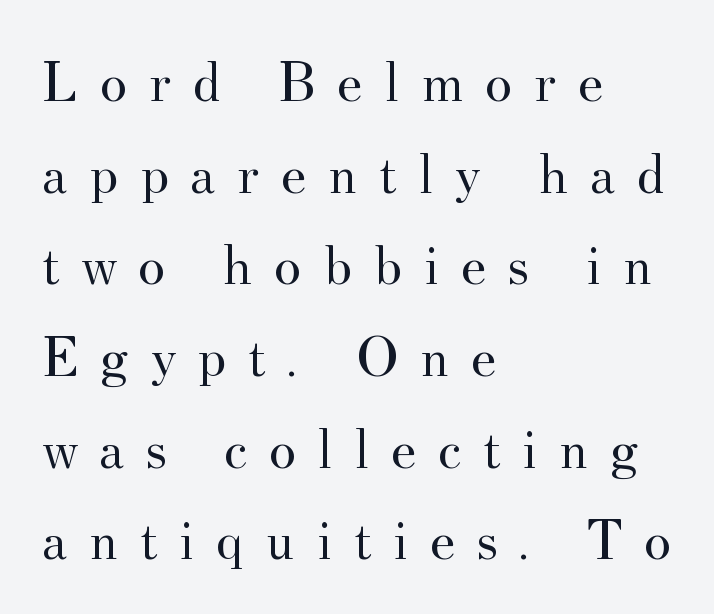
{"serif": "yes", "italic": "no", "bold": "no", "weight": "regular", "width": "normal", "stroke_contrast": "medium", "x_height": "small", "monospaced": "no", "underline": "no", "align": "left", "line_spacing": "normal", "line_spacing_ratio": 1.58, "letter_spacing": "wide", "letter_spacing_em": 0.37, "glyph_px": 58}
